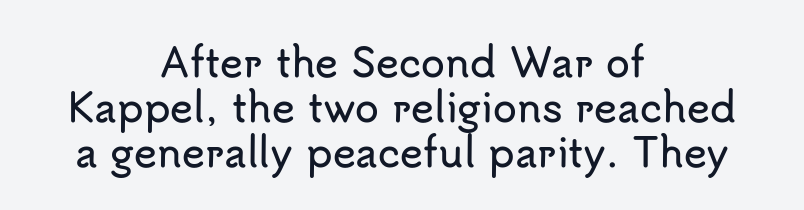
The image shows 39 px sans-serif type, upright; set centered, tight line spacing (1.15x), normal letter spacing, not underlined; low stroke contrast and a small x-height.
